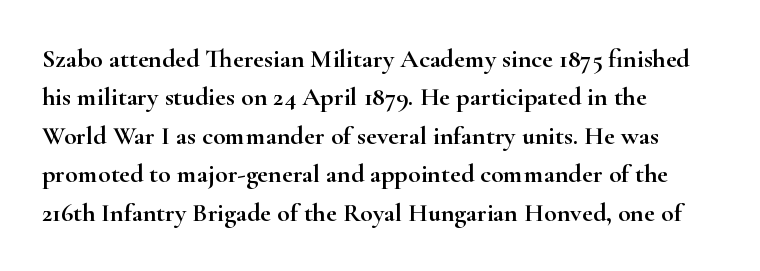
{"italic": "no", "underline": "no", "align": "left", "line_spacing": "normal", "line_spacing_ratio": 1.48, "letter_spacing": "normal", "letter_spacing_em": 0.0, "glyph_px": 26}
